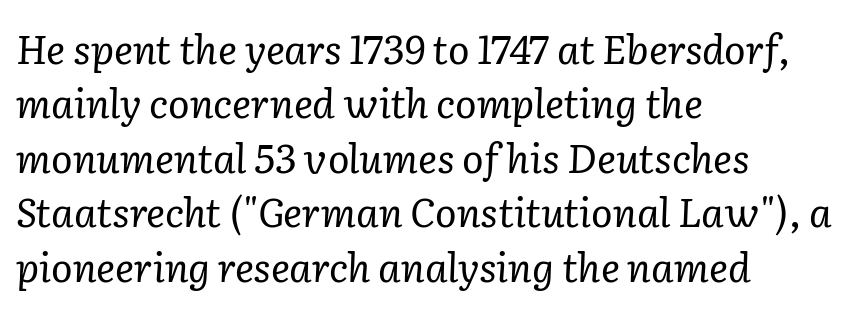
It's the slanting kind of type. These lines keep a tight, regular rhythm from letter to letter. The designer went with a serif here, giving each stem small feet. One-word summary of the alignment: left. Character widths vary here, with narrow letters taking less room than wide ones.
